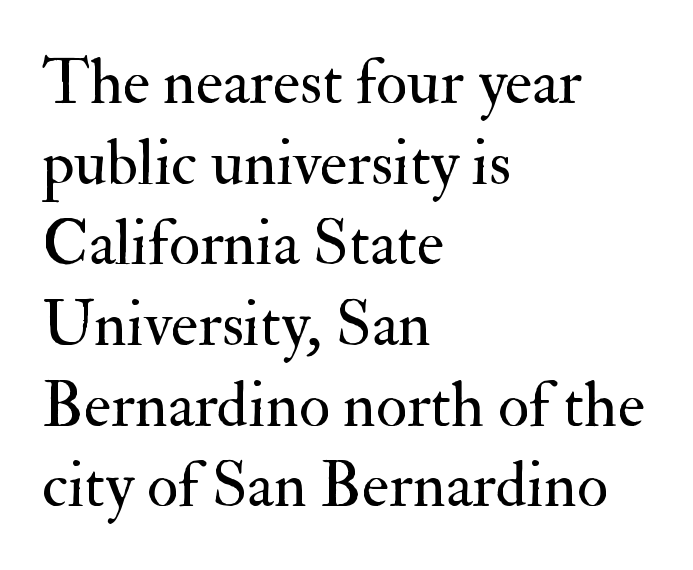
Rendered with straight, roman letterforms. The space directly below the letters is spotless. Spacing verdict: proportional, widths tailored to each character. These lines stack with their left ends in a neat column. The letterforms sit at book weight or below.
